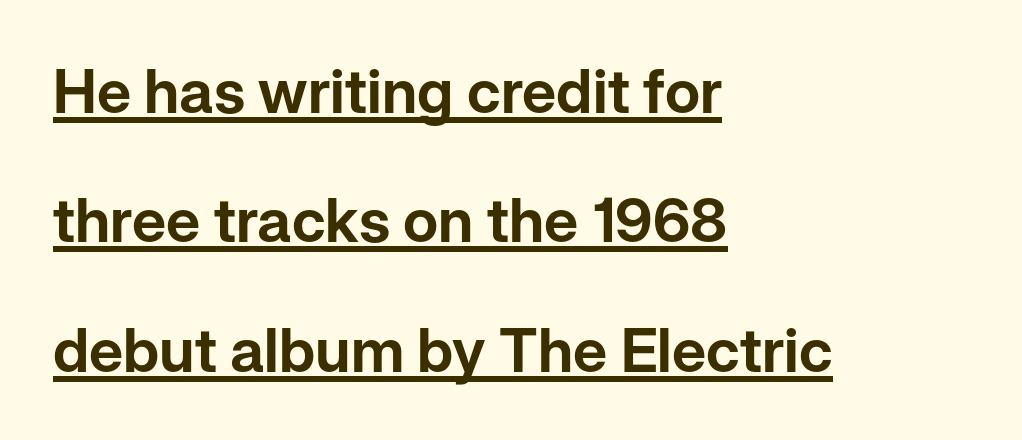
{"serif": "no", "italic": "no", "width": "normal", "stroke_contrast": "low", "x_height": "medium", "monospaced": "no", "underline": "yes", "align": "left", "line_spacing": "loose", "line_spacing_ratio": 2.12, "letter_spacing": "normal", "letter_spacing_em": 0.0, "glyph_px": 61}
